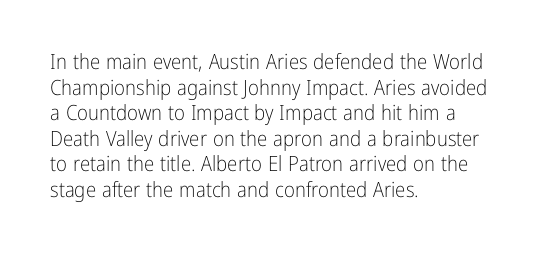
The image shows 21 px text type, upright; set left-aligned, line spacing 1.22x, normal letter spacing, not underlined.
